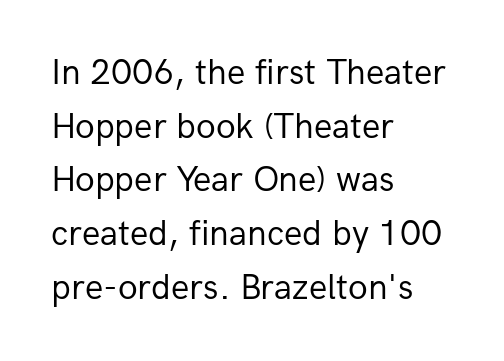
Q: Is the text bold? A: No.
Q: Is the text italic (slanted)? A: No, it is upright.
Q: Is the typeface a serif or a sans-serif typeface? A: Sans-serif.
Q: Is the text underlined? A: No.
Q: How is the paragraph aligned? A: Left-aligned.
Q: Is the spacing between letters normal or unusually wide? A: Normal.
Q: Is the spacing between lines tight, normal or loose? A: Normal.
Q: Width (condensed, normal, or wide)? A: Normal.
Q: Stroke contrast? A: Low.
Q: x-height? A: Medium.
Q: Monospaced? A: No.
